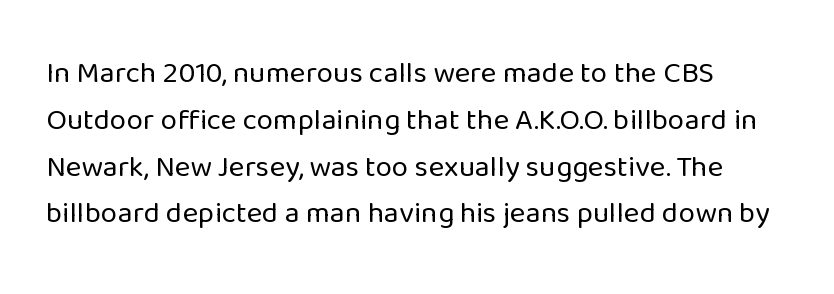
{"serif": "no", "italic": "no", "bold": "no", "weight": "regular", "width": "normal", "stroke_contrast": "low", "x_height": "medium", "monospaced": "no", "underline": "no", "line_spacing": "normal", "line_spacing_ratio": 1.56, "letter_spacing": "normal", "letter_spacing_em": 0.0, "glyph_px": 30}
